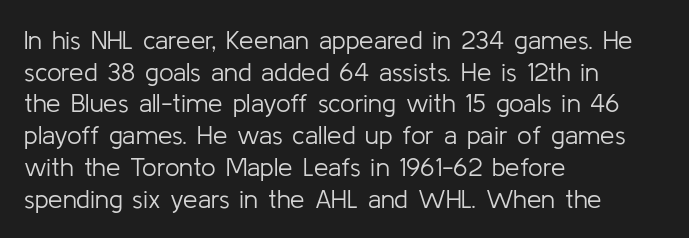
{"italic": "no", "bold": "no", "underline": "no", "align": "left", "line_spacing_ratio": 1.22, "letter_spacing": "normal", "letter_spacing_em": 0.0, "glyph_px": 26}
